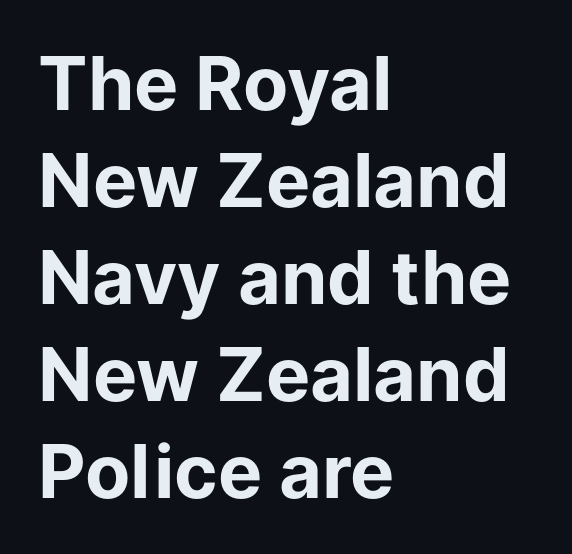
{"serif": "no", "italic": "no", "bold": "yes", "weight": "bold", "width": "normal", "stroke_contrast": "low", "x_height": "medium", "monospaced": "no", "underline": "no", "align": "left", "line_spacing": "normal", "line_spacing_ratio": 1.31, "letter_spacing": "normal", "letter_spacing_em": 0.0, "glyph_px": 74}
